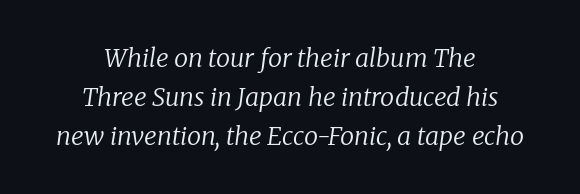
The image shows 25 px text type, italic (leaning right); set centered, normal line spacing (1.56x), normal letter spacing, not underlined.
